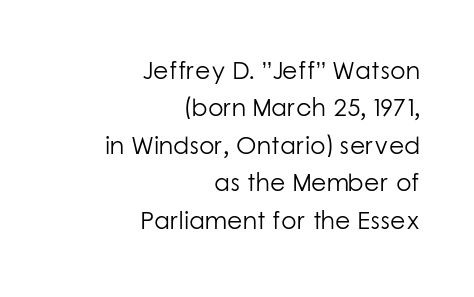
{"italic": "no", "bold": "no", "underline": "no", "align": "right", "line_spacing": "normal", "line_spacing_ratio": 1.5, "letter_spacing": "normal", "letter_spacing_em": 0.0, "glyph_px": 25}
